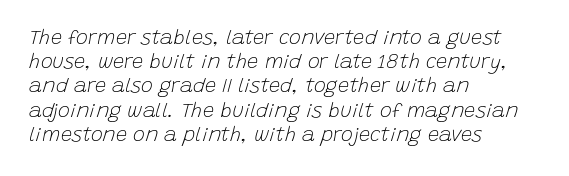
Decoration check: the copy has no underline. Weight class: somewhere from thin through regular. No extra tracking has been applied to these lines. The passage is arranged the way most books set body copy — flush left. You can tell it's italic because the verticals aren't actually vertical.
